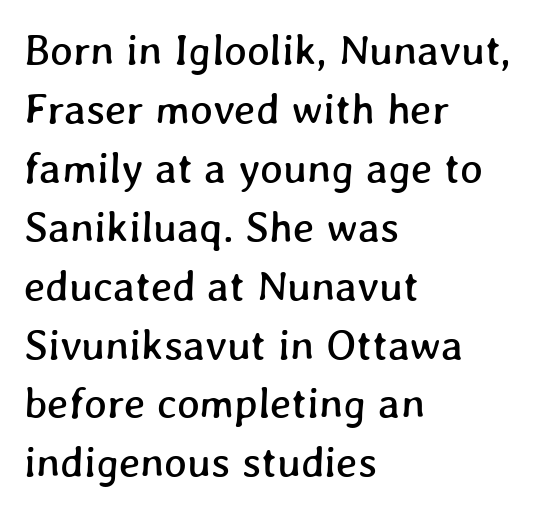
The image shows 43 px text type; set left-aligned, normal line spacing (1.37x), normal letter spacing, not underlined; low stroke contrast and a medium x-height.
